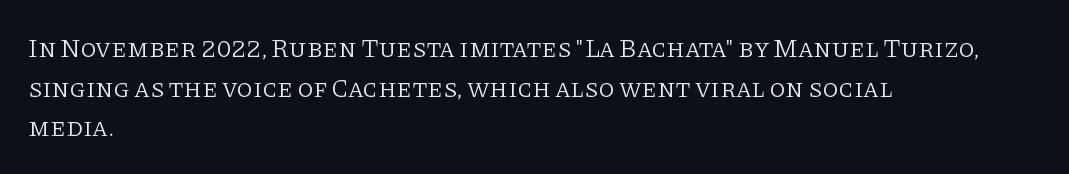
The block of text has a typical density, with ordinary space between rows. The line texture is even and compact thanks to regular tracking. Nothing heavy about these letters — not bold at all. Which margin do the lines hug? The left one — the right edge is uneven.
